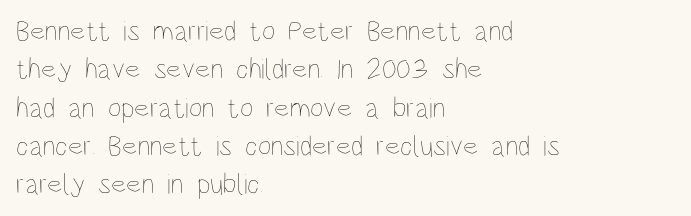
Is this a fixed-width face? No — the glyphs have proportional, varying widths. The strip under each line holds only bare page. Nothing heavy about these letters — not bold at all. Compared with a centered layout, this one pins lines to the left instead.
